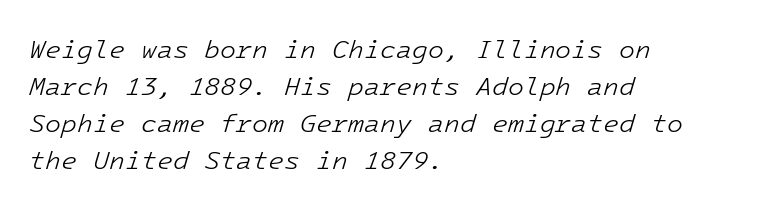
Q: Is the text bold? A: No.
Q: Is the text italic (slanted)? A: Yes, it leans right by about 16 degrees.
Q: Is the text underlined? A: No.
Q: How is the paragraph aligned? A: Left-aligned.
Q: Is the spacing between letters normal or unusually wide? A: Normal.
Q: Is the spacing between lines tight, normal or loose? A: Normal.
